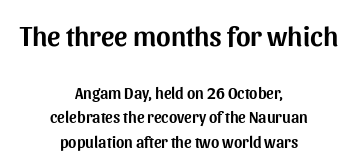
The letters stand straight up with perfectly vertical stems. Which of the two is more prominent by size? The first, at the top. Notice how the passage keeps no hard edge, just a central spine. The zone under the glyphs is completely vacant.
